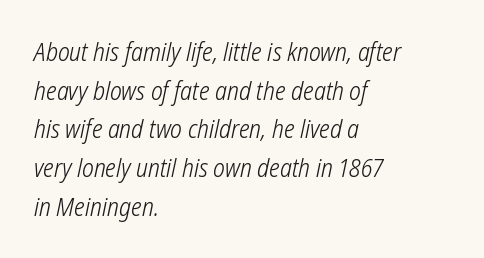
The face looks like a standard text weight, possibly lighter. How are the letters spaced? Ordinarily, with no added tracking. The paragraph has a hard left edge and a soft right edge. The specimen omits any rule beneath the text block's lines. Is there much room between lines? A standard amount, neither cramped nor airy.
